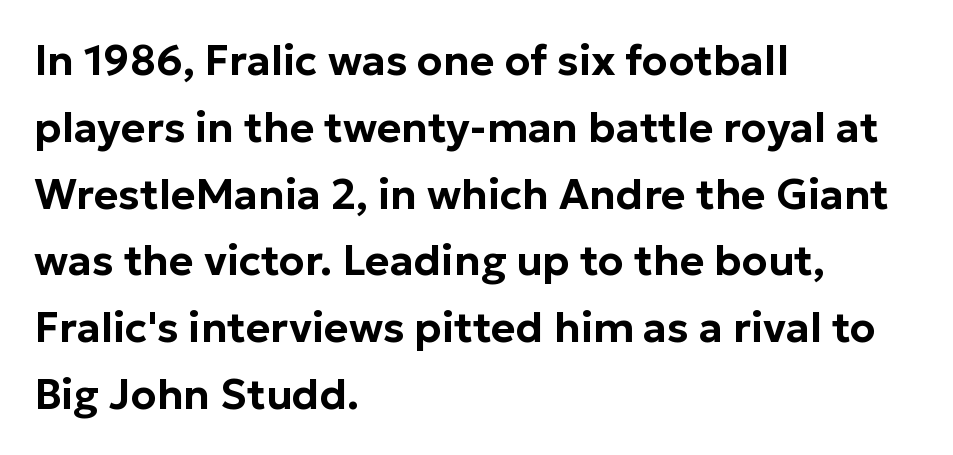
{"serif": "no", "italic": "no", "width": "normal", "stroke_contrast": "low", "x_height": "medium", "monospaced": "no", "underline": "no", "align": "left", "line_spacing": "normal", "line_spacing_ratio": 1.59, "letter_spacing": "normal", "letter_spacing_em": 0.0, "glyph_px": 42}
